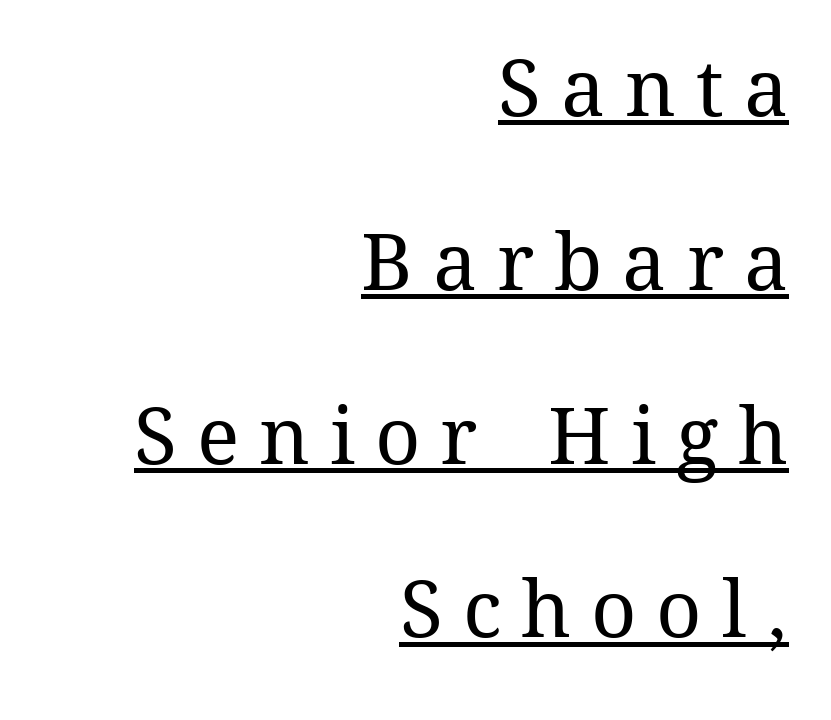
The image shows 79 px regular-weight type, upright; set right-aligned, loose line spacing (2.2x), unusually wide letter spacing (+0.25 em), underlined; medium stroke contrast and a medium x-height.
